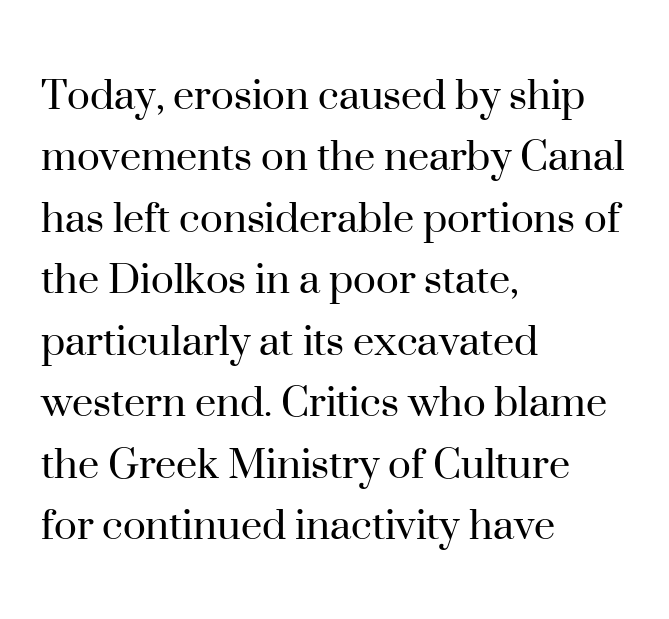
Q: Is the text bold? A: No.
Q: Is the text italic (slanted)? A: No, it is upright.
Q: Is the typeface a serif or a sans-serif typeface? A: Serif.
Q: Is the text underlined? A: No.
Q: How is the paragraph aligned? A: Left-aligned.
Q: Is the spacing between letters normal or unusually wide? A: Normal.
Q: Is the spacing between lines tight, normal or loose? A: Normal.
Q: Width (condensed, normal, or wide)? A: Normal.
Q: Stroke contrast? A: High.
Q: x-height? A: Small.
Q: Monospaced? A: No.
